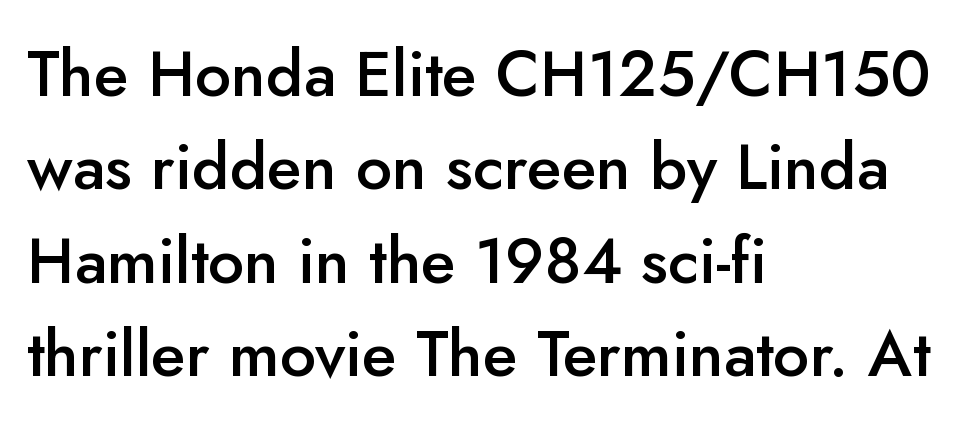
{"serif": "no", "italic": "no", "bold": "semi", "weight": "semibold", "width": "normal", "stroke_contrast": "low", "x_height": "small", "monospaced": "no", "underline": "no", "align": "left", "line_spacing": "normal", "line_spacing_ratio": 1.46, "letter_spacing": "normal", "letter_spacing_em": 0.0, "glyph_px": 64}
